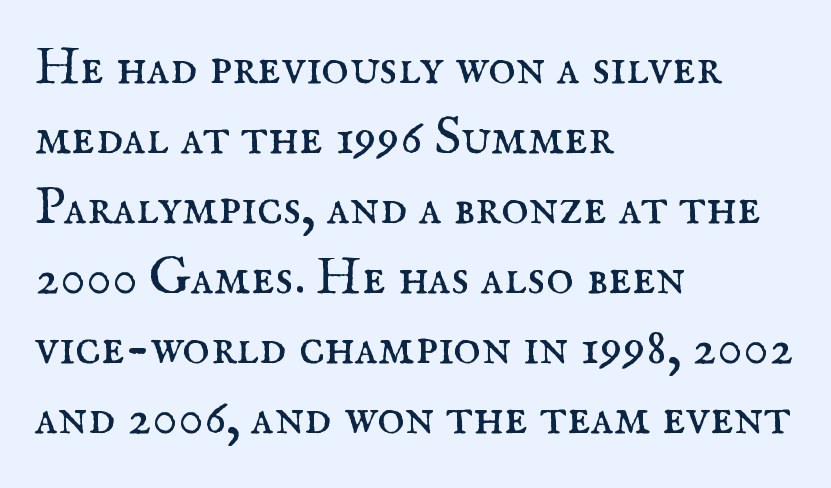
The baseline area is clear. Tall strokes in this sample are plumb rather than angled. Is this a fixed-width face? No — the glyphs have proportional, varying widths. Note: serifs present on the glyphs.
